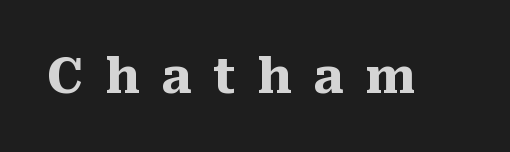
Loose tracking; the words dissolve into strings of separated letters. Look at the stroke-to-counter ratio: heavy, a bold. Posture: straight, roman, zero tilt. Spacing verdict: proportional, widths tailored to each character. Decoration check: the copy has no underline. You can tell from the footed stems that serif type was used.
